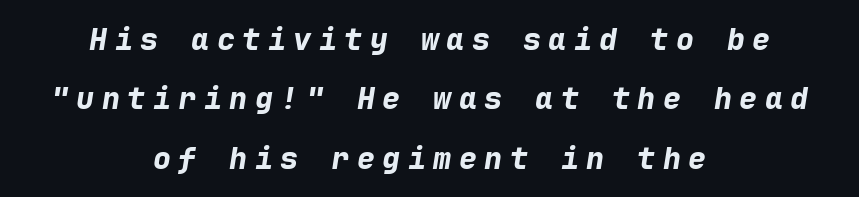
The image shows 30 px bold type, italic (leaning right), monospaced; set centered, loose line spacing (1.98x), unusually wide letter spacing (+0.25 em), not underlined; low stroke contrast and a medium x-height.
